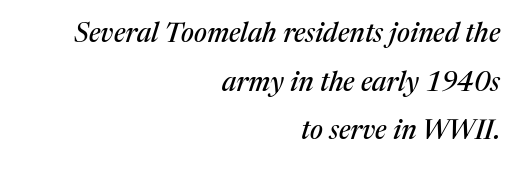
Q: Is the text italic (slanted)? A: Yes, it leans right by about 17 degrees.
Q: Is the text underlined? A: No.
Q: How is the paragraph aligned? A: Right-aligned.
Q: Is the spacing between letters normal or unusually wide? A: Normal.
